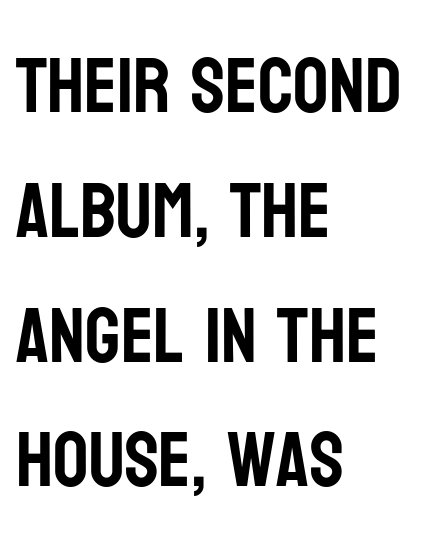
The image shows 78 px condensed sans-serif type, upright; set left-aligned, normal line spacing (1.6x), normal letter spacing, not underlined; low stroke contrast and a large x-height.
